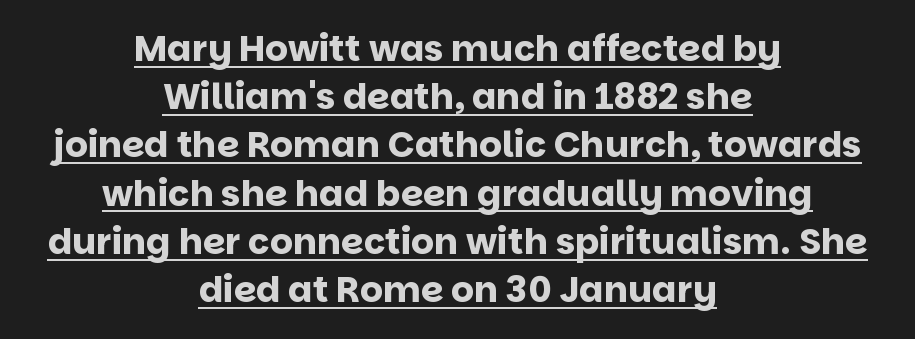
The image shows 36 px bold sans-serif type, upright; set centered, normal line spacing (1.34x), normal letter spacing, underlined; low stroke contrast and a large x-height.
